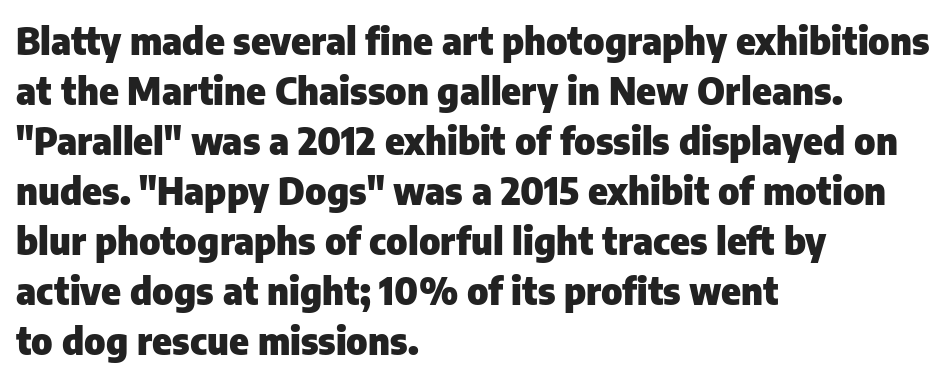
Q: Is the text bold? A: Yes.
Q: Is the text italic (slanted)? A: No, it is upright.
Q: Is the typeface a serif or a sans-serif typeface? A: Sans-serif.
Q: Is the text underlined? A: No.
Q: How is the paragraph aligned? A: Left-aligned.
Q: Is the spacing between letters normal or unusually wide? A: Normal.
Q: Is the spacing between lines tight, normal or loose? A: Normal.
Q: Width (condensed, normal, or wide)? A: Normal.
Q: Stroke contrast? A: Low.
Q: x-height? A: Medium.
Q: Monospaced? A: No.
